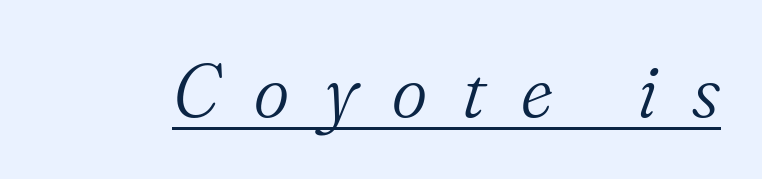
{"serif": "yes", "italic": "yes", "lean": "right", "slant_degrees": 16, "bold": "no", "weight": "light", "width": "normal", "stroke_contrast": "medium", "x_height": "small", "monospaced": "no", "underline": "yes", "letter_spacing": "wide", "letter_spacing_em": 0.46, "glyph_px": 76}
